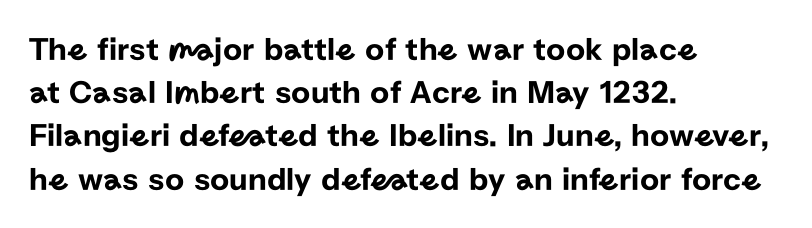
{"serif": "no", "italic": "no", "width": "normal", "stroke_contrast": "low", "x_height": "medium", "monospaced": "no", "underline": "no", "align": "left", "line_spacing": "normal", "line_spacing_ratio": 1.31, "letter_spacing": "normal", "letter_spacing_em": 0.0, "glyph_px": 33}
